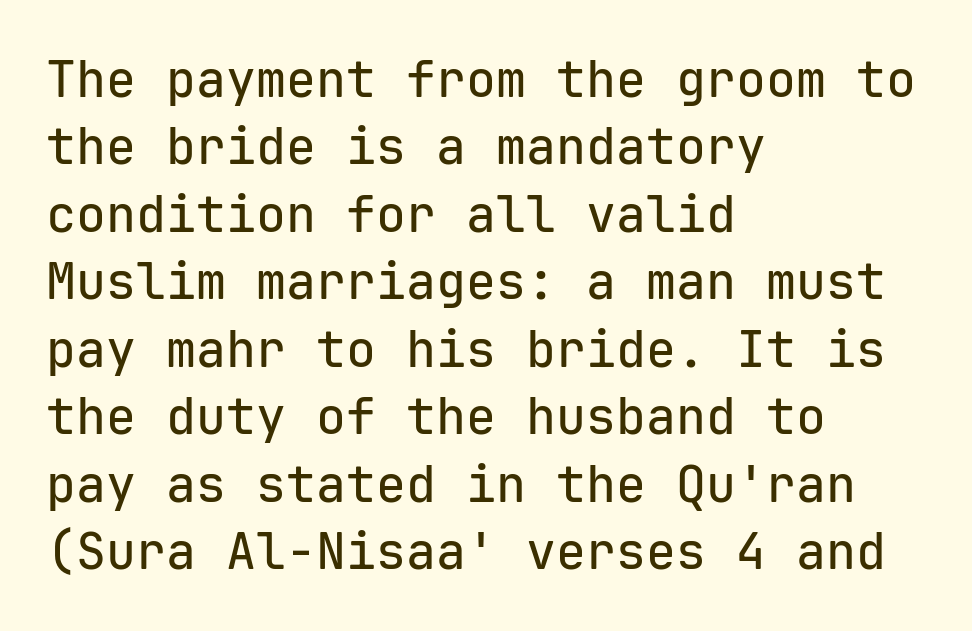
The image shows 50 px sans-serif type, upright, monospaced; set left-aligned, normal line spacing (1.35x), normal letter spacing, not underlined; low stroke contrast and a medium x-height.
